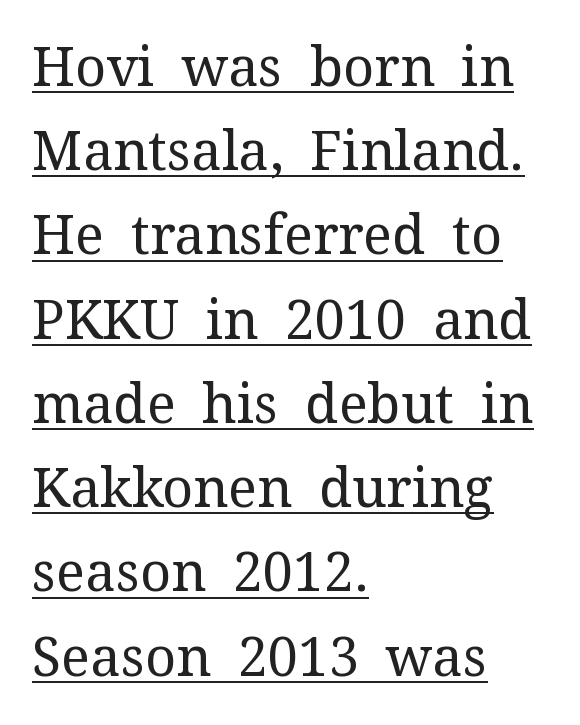
Q: Is the text bold? A: No.
Q: Is the text italic (slanted)? A: No, it is upright.
Q: Is the typeface a serif or a sans-serif typeface? A: Serif.
Q: Is the text underlined? A: Yes.
Q: How is the paragraph aligned? A: Left-aligned.
Q: Is the spacing between letters normal or unusually wide? A: Normal.
Q: Is the spacing between lines tight, normal or loose? A: Normal.
Q: Width (condensed, normal, or wide)? A: Normal.
Q: Stroke contrast? A: Medium.
Q: x-height? A: Medium.
Q: Monospaced? A: No.
